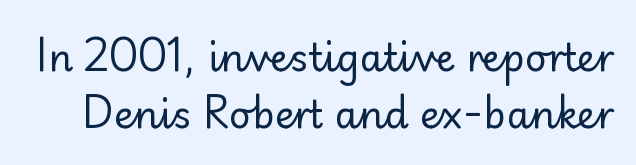
{"serif": "no", "italic": "no", "bold": "no", "weight": "regular", "width": "normal", "stroke_contrast": "low", "x_height": "small", "monospaced": "no", "underline": "no", "line_spacing": "normal", "line_spacing_ratio": 1.5, "letter_spacing": "normal", "letter_spacing_em": 0.0, "glyph_px": 38}
